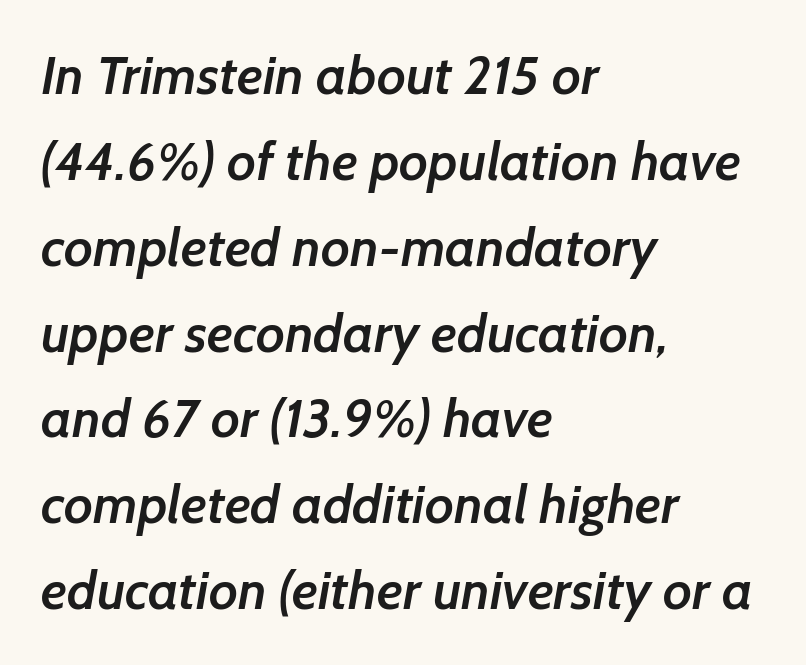
Q: Is the text bold? A: Semi-bold.
Q: Is the typeface a serif or a sans-serif typeface? A: Sans-serif.
Q: Is the text underlined? A: No.
Q: How is the paragraph aligned? A: Left-aligned.
Q: Is the spacing between letters normal or unusually wide? A: Normal.
Q: Is the spacing between lines tight, normal or loose? A: Normal.
Q: Width (condensed, normal, or wide)? A: Normal.
Q: Stroke contrast? A: Low.
Q: x-height? A: Medium.
Q: Monospaced? A: No.
